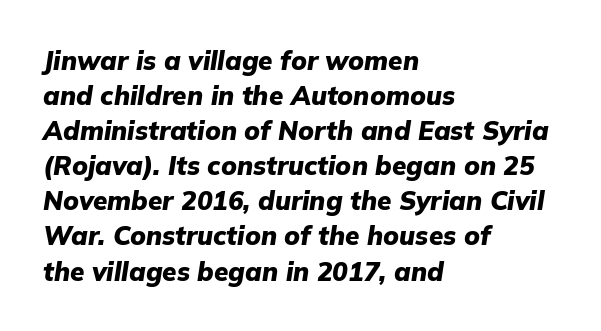
{"italic": "yes", "lean": "right", "slant_degrees": 9, "bold": "yes", "underline": "no", "align": "left", "line_spacing": "normal", "line_spacing_ratio": 1.35, "letter_spacing": "normal", "letter_spacing_em": 0.0, "glyph_px": 26}
